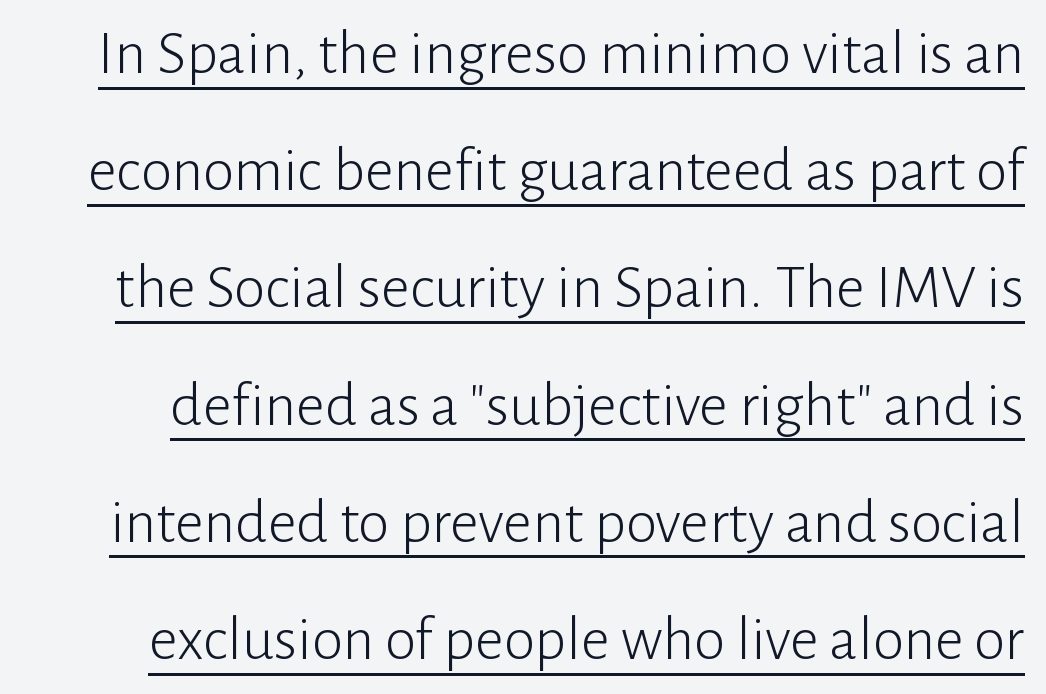
The image shows 63 px light sans-serif type, upright; set line spacing 1.86x, normal letter spacing, underlined; low stroke contrast and a medium x-height.
